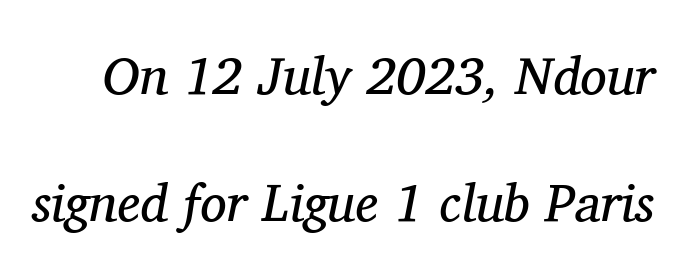
The image shows 53 px regular-weight serif type, italic (leaning right); set loose line spacing (2.39x), normal letter spacing, not underlined; medium stroke contrast and a medium x-height.
